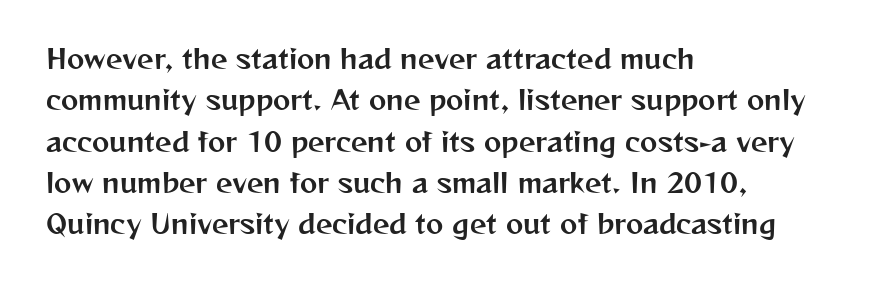
{"italic": "no", "underline": "no", "align": "left", "line_spacing": "normal", "line_spacing_ratio": 1.59, "letter_spacing": "normal", "letter_spacing_em": 0.0, "glyph_px": 26}
